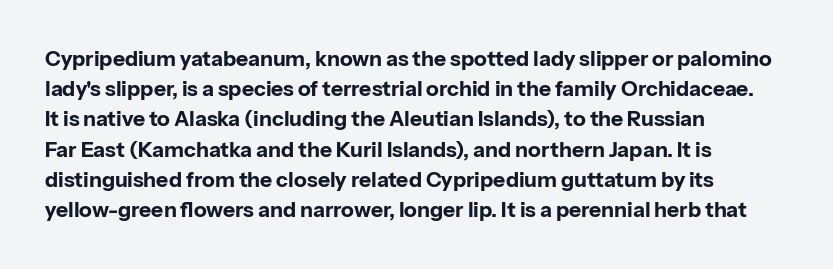
Emphasis by weight is at full strength: bold. Compared with typical body copy, the letter spacing here is the same. The passage shown is not underscored anywhere. Each new line begins a customary step beneath the previous one.
